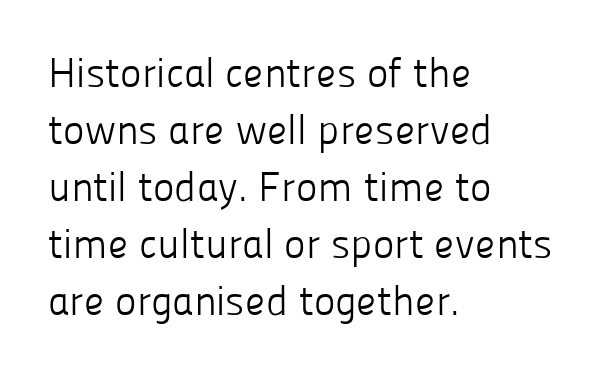
Caption: multi-line text, flush left, ragged right. The rendering shows plain stroke endings on the letterforms — a sans-serif design. Think standard paragraph weight, or any step lighter than that. Regular leading. The rendering keeps characters at their native spacing.
